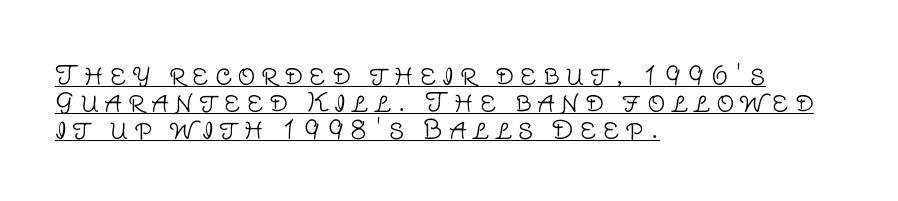
The passage shown stacks its lines with hardly any gap. The lines are quadded left. Somebody hit Ctrl+U on this one — the words are underlined. The tracking reads as deliberately expanded to a designer's eye. Nothing heavy about these letters — not bold at all.
